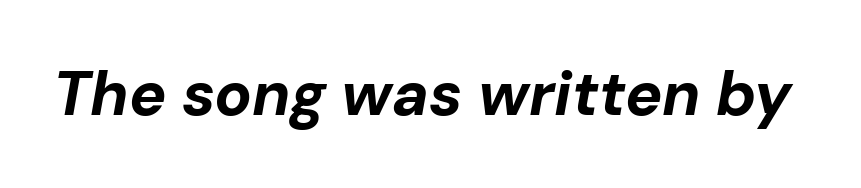
No word sits above an underline. The type is set solid horizontally, with unmodified tracking. Pretty heavy lettering here — definitely bold. The passage shown is typed in a proportional face where columns would drift. Characters are canted at an angle relative to the baseline's perpendicular.
